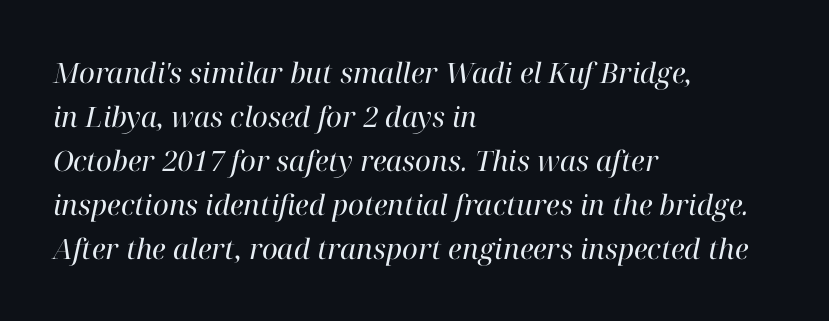
Characters are canted at an angle relative to the baseline's perpendicular. Horizontal alignment here is leftward, the default for most running prose. No extra ink here — the face is not bold. Yep, those are serifs on the letters. Successive baselines arrive at the customary interval.
